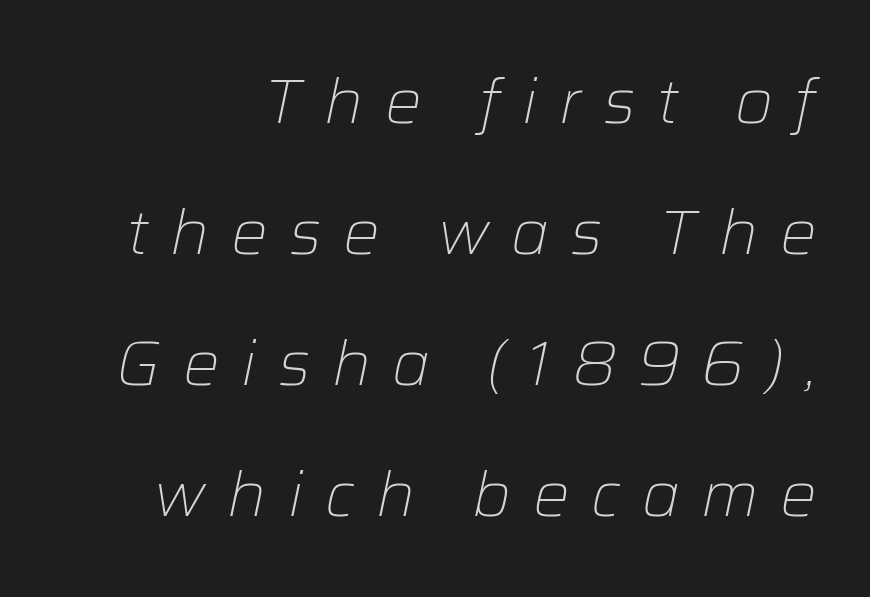
{"italic": "yes", "lean": "right", "slant_degrees": 12, "bold": "no", "weight": "light", "width": "normal", "stroke_contrast": "low", "x_height": "medium", "monospaced": "no", "underline": "no", "line_spacing": "loose", "line_spacing_ratio": 2.15, "letter_spacing": "wide", "letter_spacing_em": 0.35, "glyph_px": 61}
